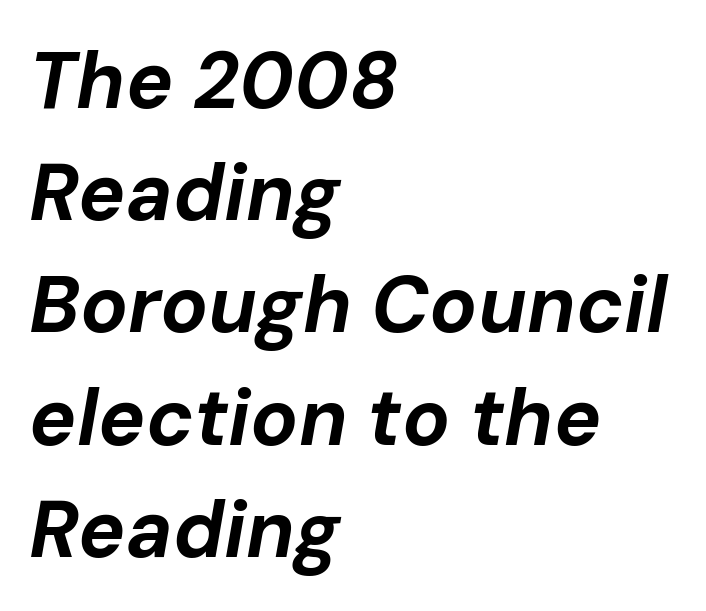
{"italic": "yes", "lean": "right", "slant_degrees": 10, "bold": "yes", "weight": "bold", "width": "normal", "stroke_contrast": "low", "x_height": "medium", "monospaced": "no", "underline": "no", "align": "left", "line_spacing": "normal", "line_spacing_ratio": 1.42, "letter_spacing": "normal", "letter_spacing_em": 0.0, "glyph_px": 79}
